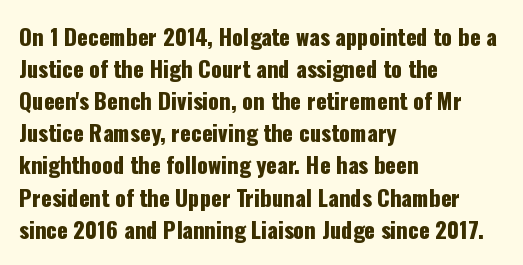
The image shows 22 px text type, upright; set left-aligned, normal line spacing (1.46x), normal letter spacing, not underlined.
